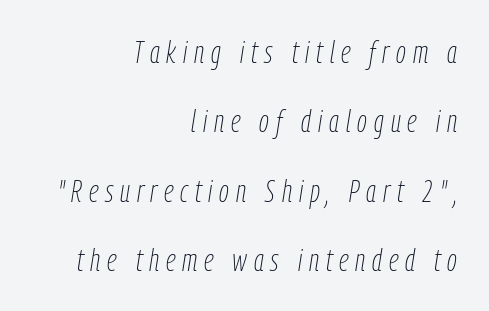
Bare-footed words on every line. These lines stack with their right ends in a neat column. The letters are slanted; this is an italic face. Here the designer chose a conventional face with non-uniform glyph widths.
